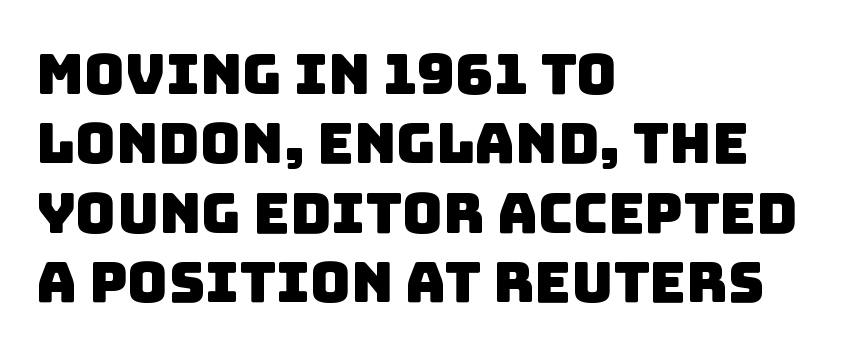
The image shows 56 px sans-serif type; set left-aligned, line spacing 1.24x, normal letter spacing, not underlined; low stroke contrast and a large x-height.
